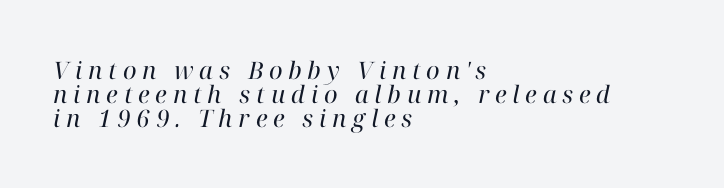
No extra ink here — the face is not bold. The font's italic variant was chosen for this text. In terms of leading, this rendering errs on the cramped side. Rule under the text: the space is simply empty. In CSS terms this would be text-align: left.
